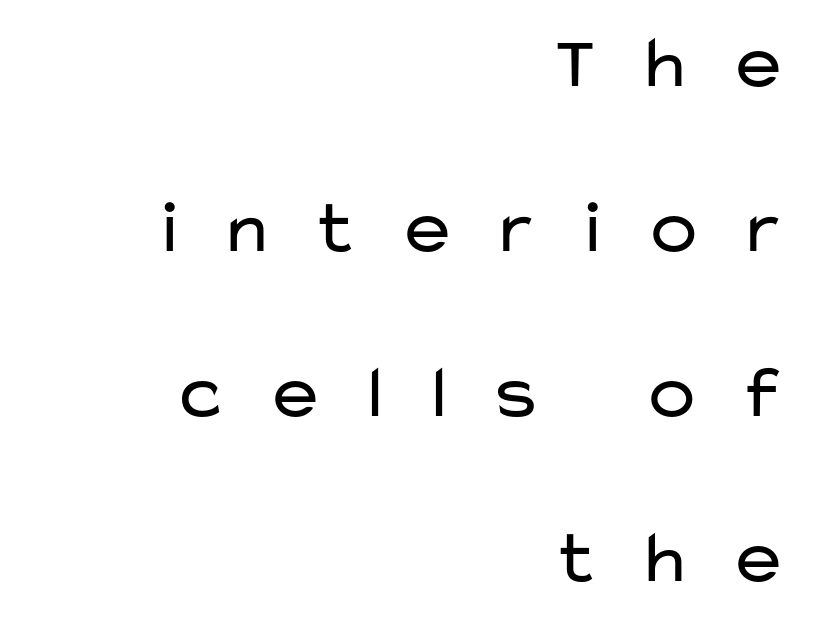
Right-aligned paragraph, ragged on the left. Airy leading. Spacing verdict: proportional, widths tailored to each character. The baseline area is clear. The tracking jumps out immediately: characters are airy and widely separated.
